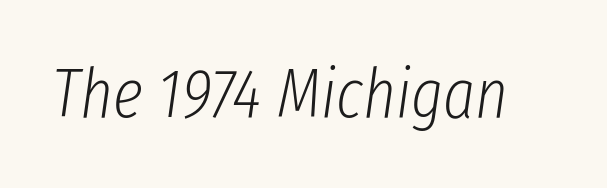
The image shows 69 px light, condensed type, italic (leaning right); set normal letter spacing, not underlined; low stroke contrast and a medium x-height.
